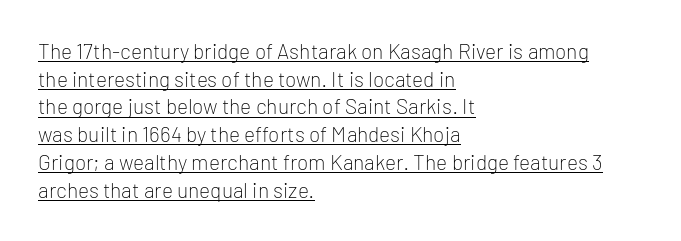
The image shows 21 px text type, upright; set left-aligned, normal line spacing (1.32x), normal letter spacing, underlined.
